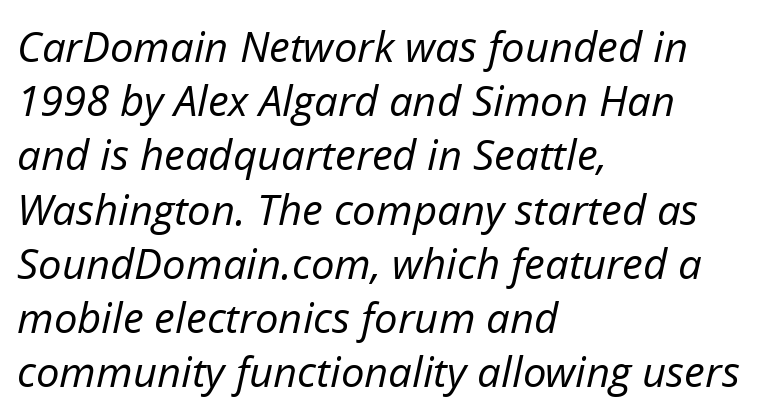
The font's italic variant was chosen for this text. The space between consecutive lines is moderate. Nothing heavy about these letters — not bold at all. Note the varied advance widths — an 'i' is clearly narrower than an 'm'. Descenders are the only things crossing below the line.
